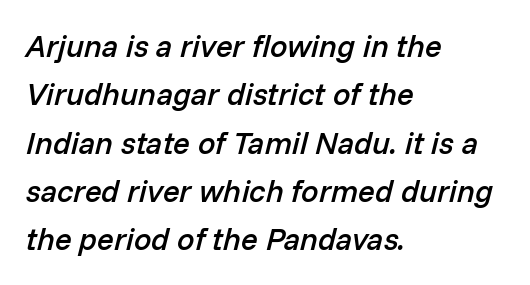
{"italic": "yes", "lean": "right", "slant_degrees": 14, "bold": "semi", "weight": "semibold", "width": "normal", "stroke_contrast": "low", "x_height": "medium", "monospaced": "no", "underline": "no", "align": "left", "line_spacing": "normal", "line_spacing_ratio": 1.56, "letter_spacing": "normal", "letter_spacing_em": 0.0, "glyph_px": 31}
